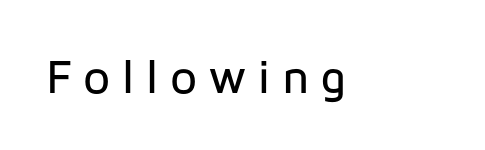
{"serif": "no", "italic": "no", "width": "normal", "stroke_contrast": "low", "x_height": "medium", "monospaced": "no", "underline": "no", "letter_spacing": "wide", "letter_spacing_em": 0.22, "glyph_px": 48}
